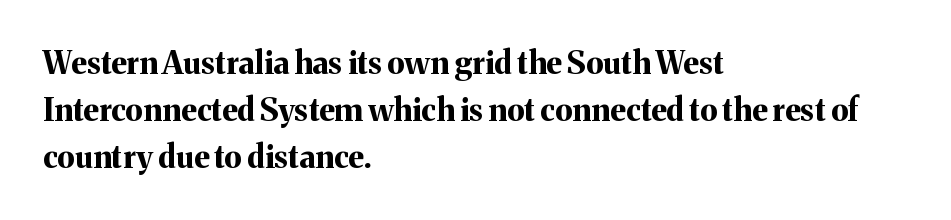
The image shows 31 px bold serif type, upright; set left-aligned, normal line spacing (1.51x), normal letter spacing, not underlined; medium stroke contrast and a medium x-height.
